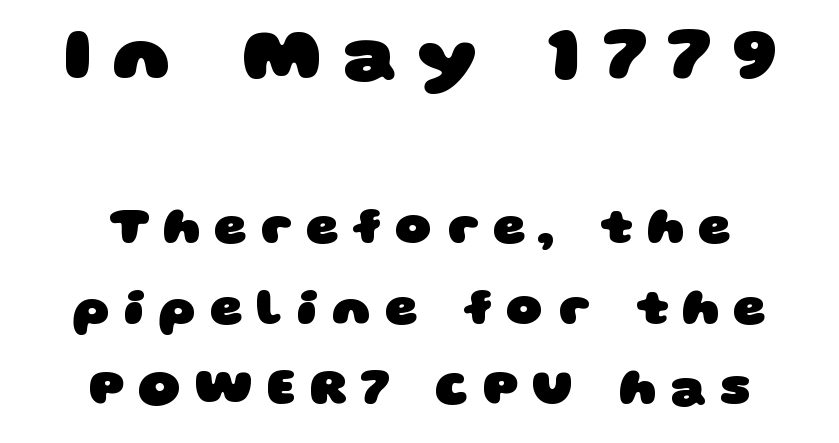
The image shows 77 px heavy, wide sans-serif type; set centered, normal line spacing (1.57x), unusually wide letter spacing (+0.27 em), not underlined; the first (top) block is 1.51x larger; low stroke contrast and a large x-height.
